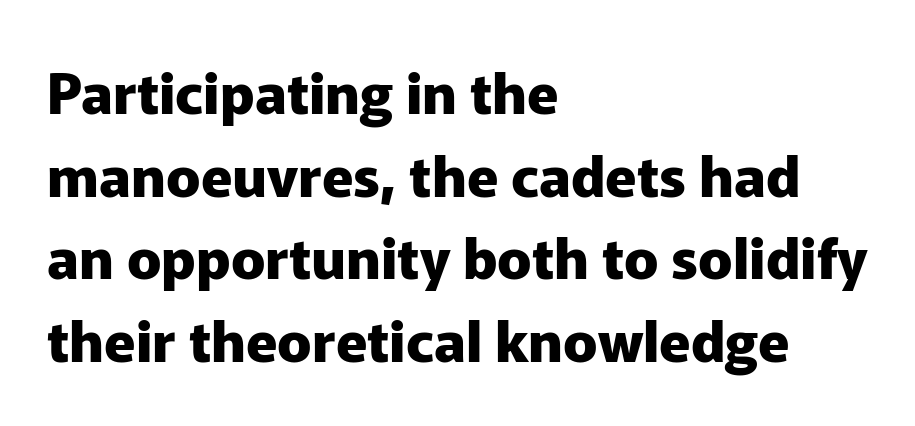
The image shows 57 px heavy sans-serif type, upright; set left-aligned, normal line spacing (1.45x), normal letter spacing, not underlined; low stroke contrast and a medium x-height.
